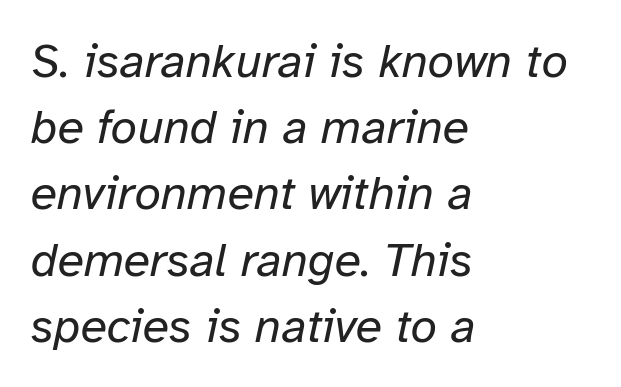
The image shows 48 px regular-weight type, italic (leaning right); set left-aligned, normal line spacing (1.38x), normal letter spacing, not underlined; low stroke contrast and a medium x-height.
